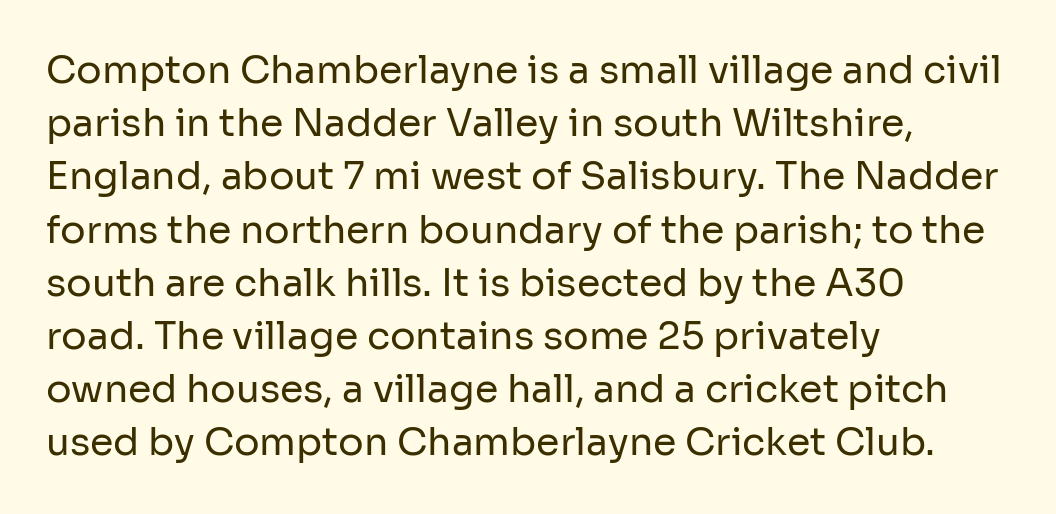
{"serif": "no", "italic": "no", "bold": "no", "weight": "regular", "width": "normal", "stroke_contrast": "low", "x_height": "medium", "monospaced": "no", "underline": "no", "align": "left", "line_spacing": "normal", "line_spacing_ratio": 1.4, "letter_spacing": "normal", "letter_spacing_em": 0.0, "glyph_px": 38}
